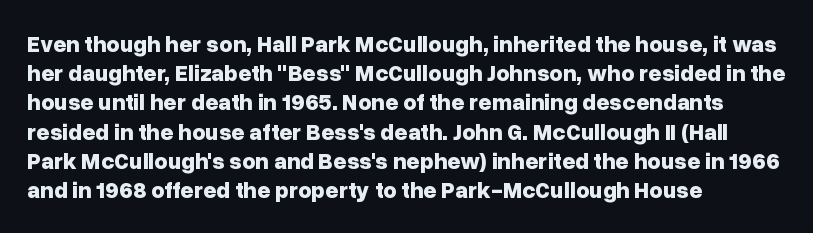
{"italic": "no", "bold": "yes", "underline": "no", "align": "left", "line_spacing": "normal", "line_spacing_ratio": 1.27, "letter_spacing": "normal", "letter_spacing_em": 0.0, "glyph_px": 23}
